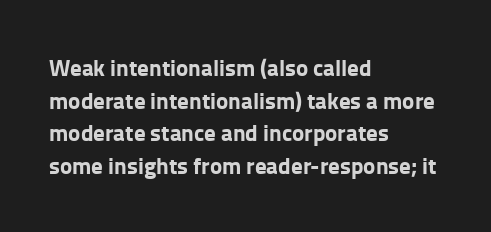
The image shows 23 px bold type, upright; set left-aligned, normal line spacing (1.42x), normal letter spacing, not underlined.
